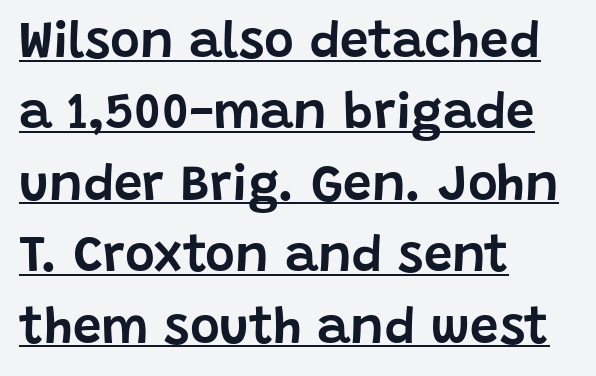
{"serif": "no", "italic": "no", "width": "normal", "stroke_contrast": "low", "x_height": "large", "monospaced": "no", "underline": "yes", "align": "left", "line_spacing": "normal", "line_spacing_ratio": 1.4, "letter_spacing": "normal", "letter_spacing_em": 0.0, "glyph_px": 51}
